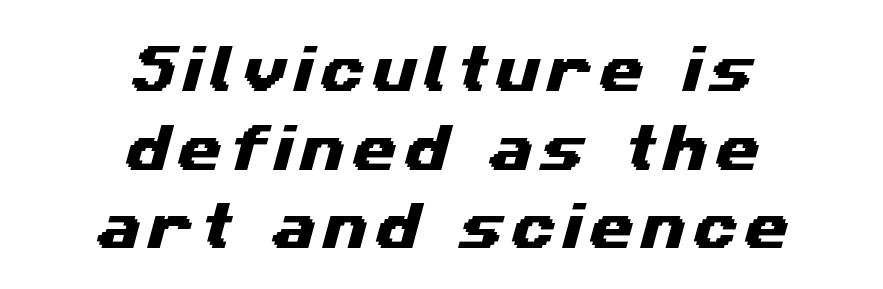
The characters display no serif detailing; their extremities are plain. These lines sit exactly where default settings would place them. Do the characters align in a grid? No, the font is proportional. This sample is center-justified, so both line endings float freely. Descenders are the only things crossing below the line.
